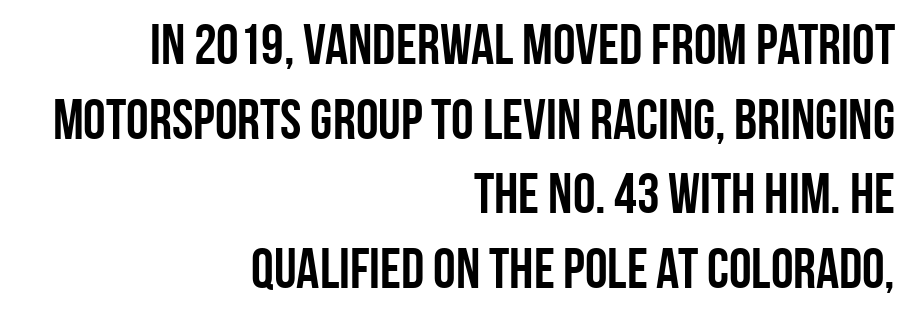
Vertical spacing — default. This rendering features lettering with no underline. Character widths vary here, with narrow letters taking less room than wide ones. The tracking reads as untouched default to a designer's eye.
